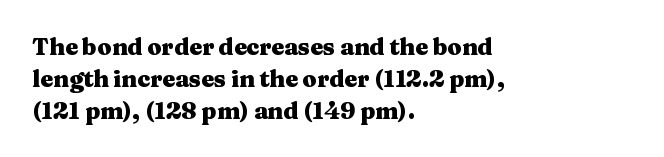
Q: Is the text bold? A: Yes.
Q: Is the text italic (slanted)? A: No, it is upright.
Q: Is the text underlined? A: No.
Q: How is the paragraph aligned? A: Left-aligned.
Q: Is the spacing between letters normal or unusually wide? A: Normal.
Q: Is the spacing between lines tight, normal or loose? A: Normal.
